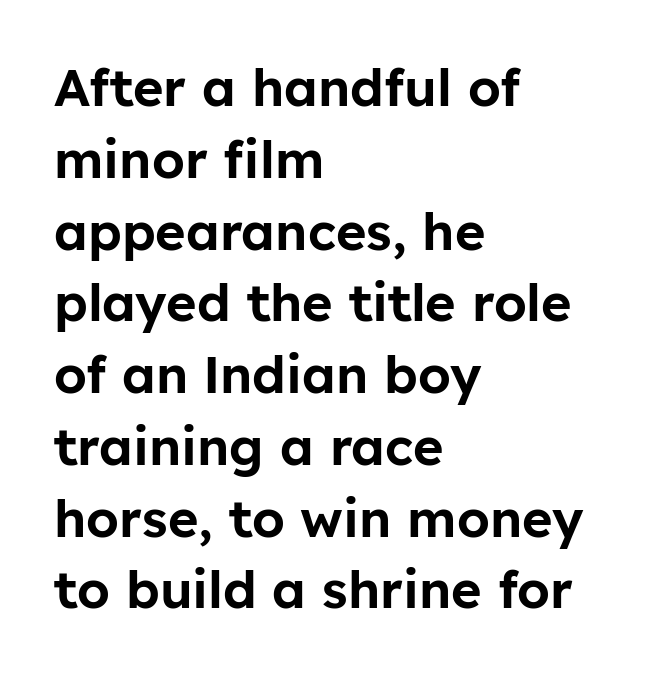
{"serif": "no", "italic": "no", "width": "normal", "stroke_contrast": "low", "x_height": "medium", "monospaced": "no", "underline": "no", "align": "left", "line_spacing": "normal", "line_spacing_ratio": 1.38, "letter_spacing": "normal", "letter_spacing_em": 0.0, "glyph_px": 52}
